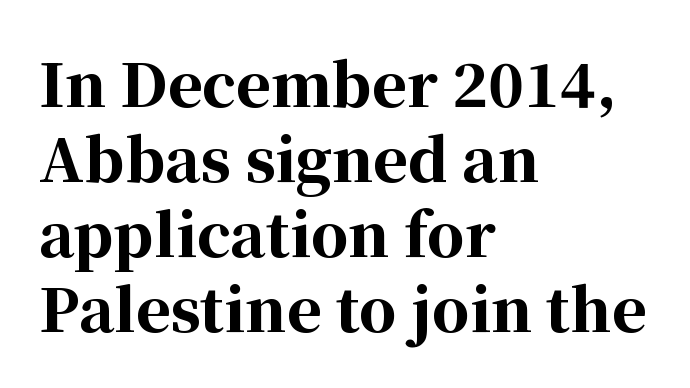
The letters advance in unequal steps, a hallmark of proportional type. Regular leading. You could call the tracking neutral — neither tight nor loose. Set as a true bold cut, around the 700 mark.
